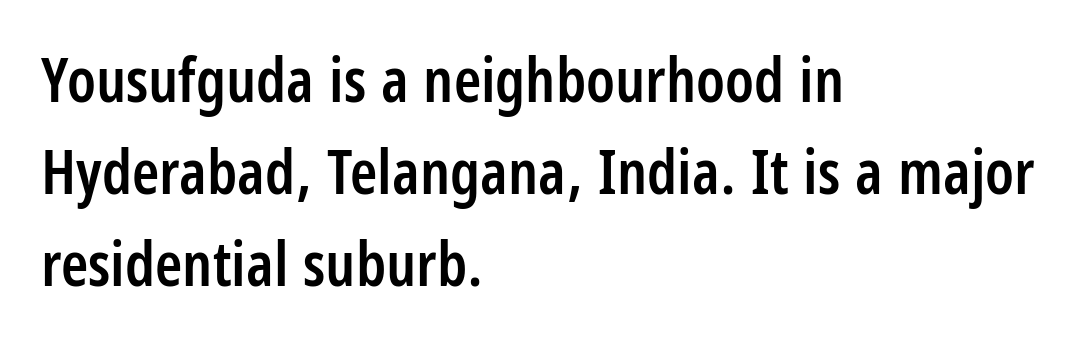
The image shows 62 px semibold, condensed sans-serif type, upright; set left-aligned, normal line spacing (1.48x), normal letter spacing, not underlined; low stroke contrast and a large x-height.
